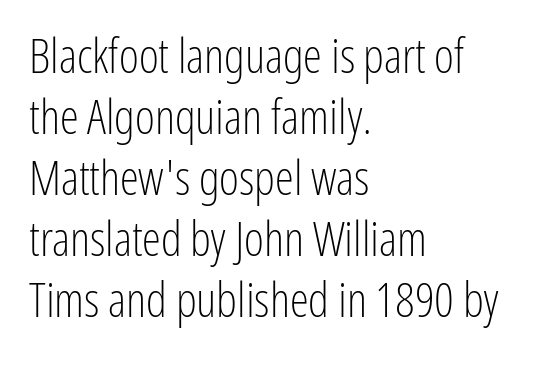
{"serif": "no", "italic": "no", "bold": "no", "weight": "light", "width": "condensed", "stroke_contrast": "low", "x_height": "medium", "monospaced": "no", "underline": "no", "align": "left", "line_spacing": "normal", "line_spacing_ratio": 1.27, "letter_spacing": "normal", "letter_spacing_em": 0.0, "glyph_px": 48}
